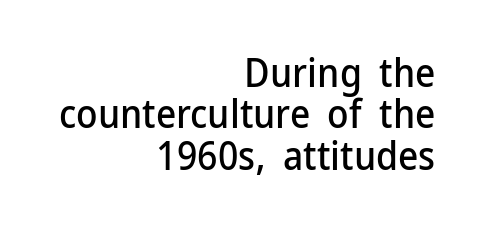
All the whitespace from short lines collects on the left. The passage shown stacks its lines with hardly any gap. The letters sit at their default tracking, neither squeezed nor spread. Does the type have serifs? No, each stem ends abruptly. Each letter keeps its own natural width here, so spacing adapts to shape.
